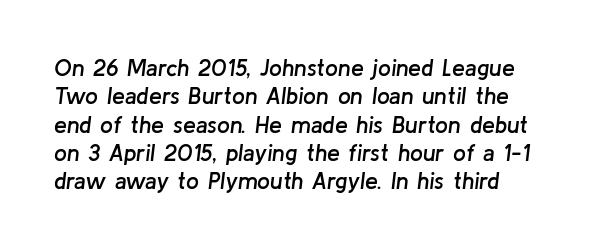
Rule under the text: the space is simply empty. Typesetter's note: demi weight, one step under bold. These lines were composed using italics. The face used here is rendered with its standard letterfit.
